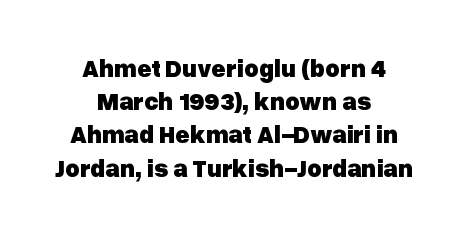
The image shows 25 px bold type, upright; set centered, normal line spacing (1.33x), normal letter spacing, not underlined.
